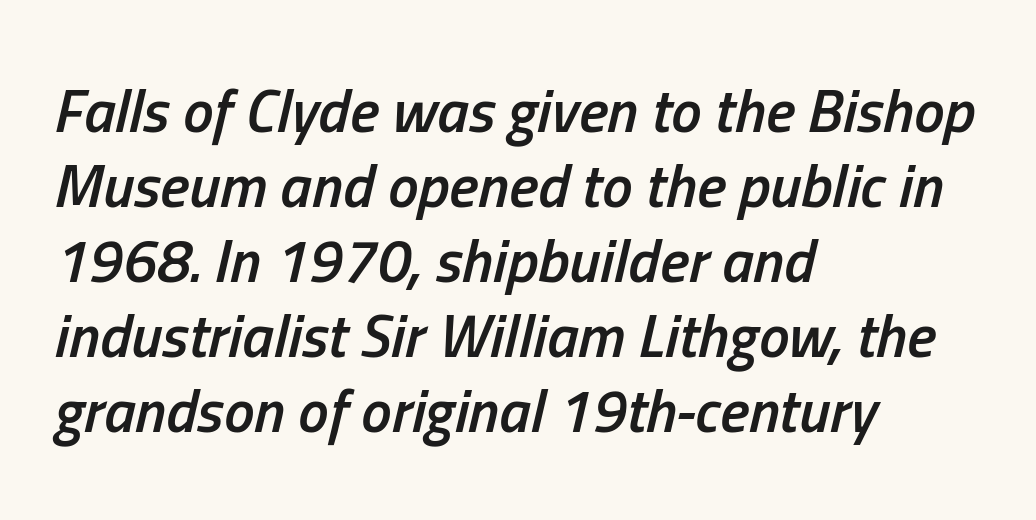
Q: Is the text bold? A: Semi-bold.
Q: Is the text italic (slanted)? A: Yes, it leans right by about 13 degrees.
Q: Is the text underlined? A: No.
Q: How is the paragraph aligned? A: Left-aligned.
Q: Is the spacing between letters normal or unusually wide? A: Normal.
Q: Width (condensed, normal, or wide)? A: Condensed.
Q: Stroke contrast? A: Low.
Q: x-height? A: Medium.
Q: Monospaced? A: No.
